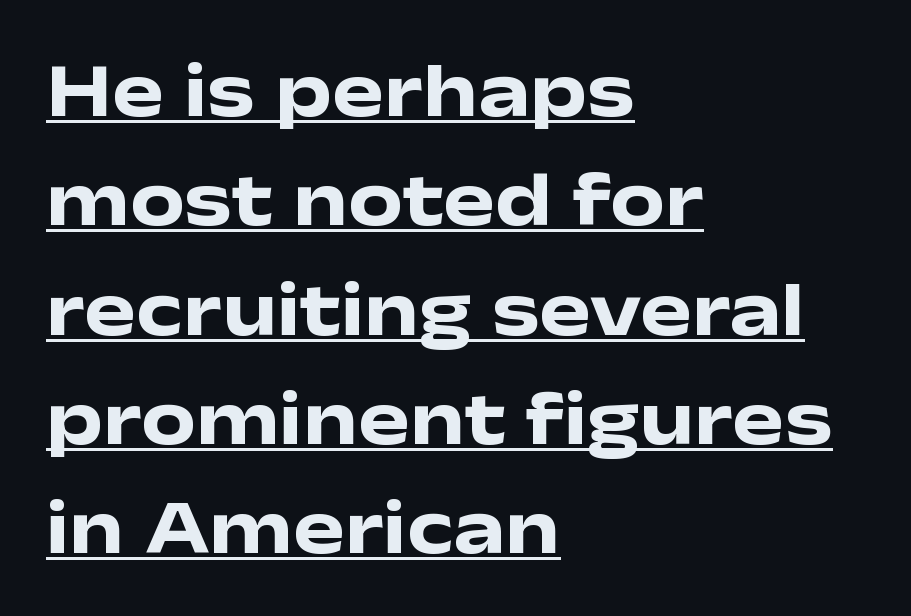
You could not count columns in this text — the font is proportionally spaced. The line texture is even and compact thanks to regular tracking. Descenders here cross a horizontal rule under the line. The designer went with a sans here, leaving each stem footless.
